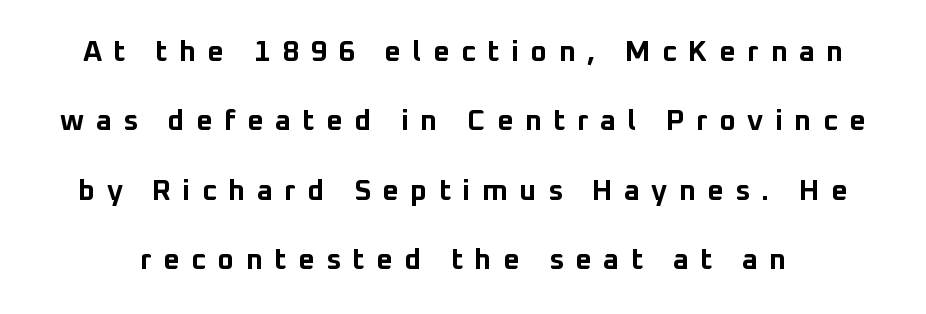
{"serif": "no", "italic": "no", "bold": "yes", "weight": "bold", "width": "normal", "stroke_contrast": "low", "x_height": "medium", "monospaced": "no", "underline": "no", "line_spacing": "loose", "line_spacing_ratio": 2.39, "letter_spacing": "wide", "letter_spacing_em": 0.39, "glyph_px": 29}
